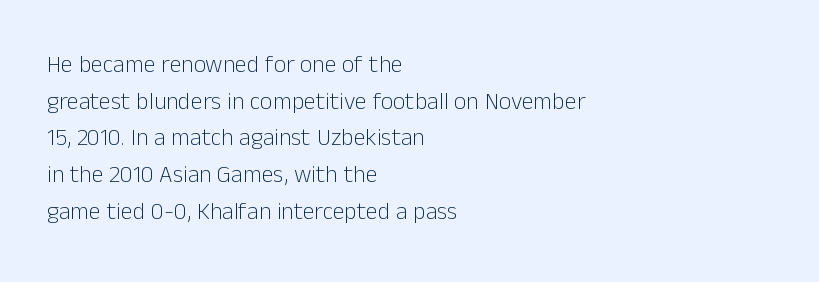
{"italic": "no", "bold": "no", "underline": "no", "align": "left", "line_spacing": "normal", "line_spacing_ratio": 1.53, "letter_spacing": "normal", "letter_spacing_em": 0.0, "glyph_px": 24}
